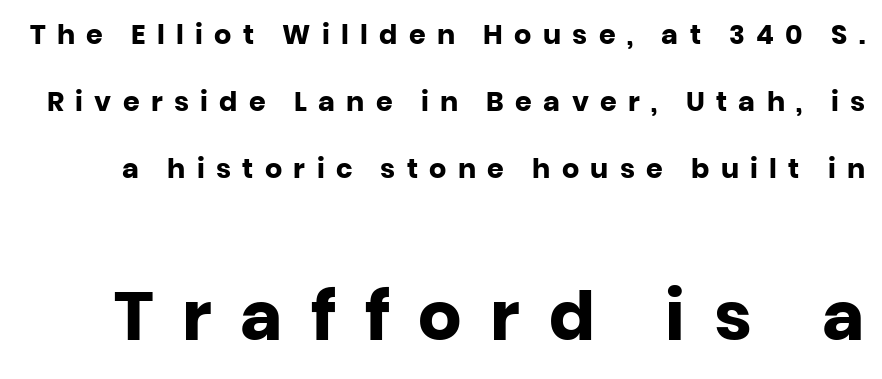
The image shows 68 px heavy sans-serif type, upright; set loose line spacing (2.48x), unusually wide letter spacing (+0.42 em), not underlined; the second (bottom) block is 2.52x larger; low stroke contrast and a large x-height.
